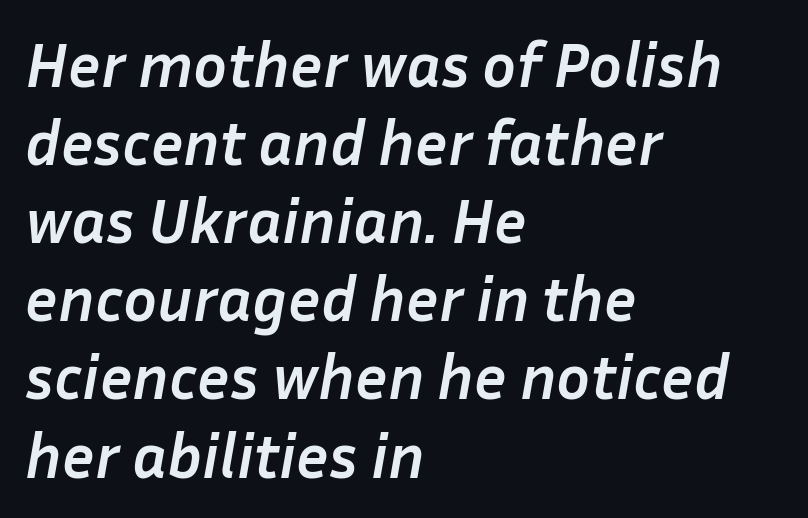
Q: Is the text bold? A: Yes.
Q: Is the text italic (slanted)? A: Yes, it leans right by about 10 degrees.
Q: Is the text underlined? A: No.
Q: How is the paragraph aligned? A: Left-aligned.
Q: Is the spacing between letters normal or unusually wide? A: Normal.
Q: Width (condensed, normal, or wide)? A: Normal.
Q: Stroke contrast? A: Low.
Q: x-height? A: Medium.
Q: Monospaced? A: No.
